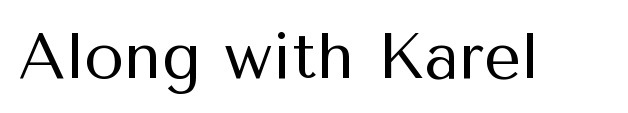
The text was rendered using a sans face with plain stroke endings. A bare baseline throughout the passage. The rendering keeps characters at their native spacing. Each letter keeps its own natural width here, so spacing adapts to shape. The lettering holds an erect, upright posture throughout. These glyphs show unthickened strokes, regular width or finer.
